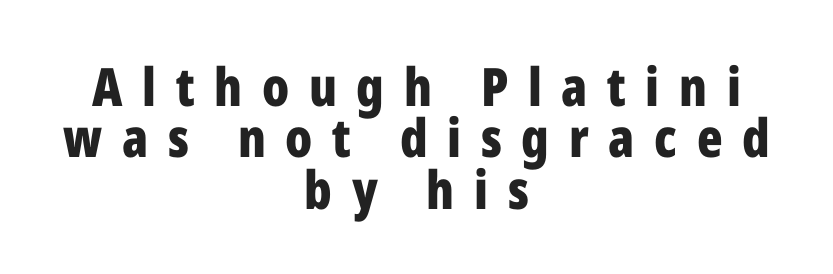
The image shows 53 px bold, condensed sans-serif type, upright; set centered, tight line spacing (0.97x), unusually wide letter spacing (+0.37 em), not underlined; low stroke contrast and a medium x-height.
